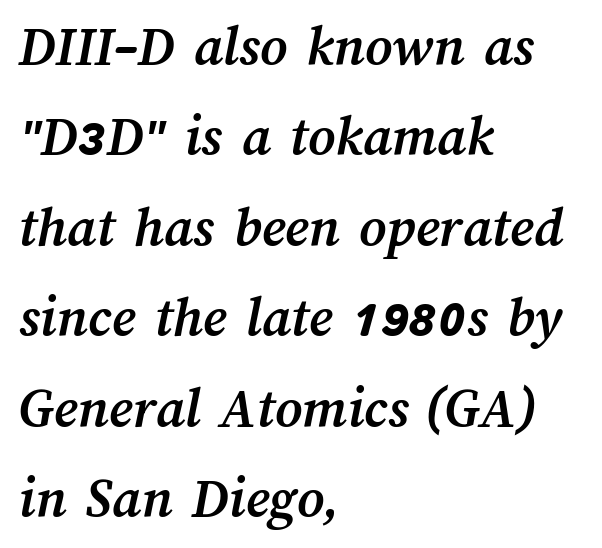
Q: Is the text bold? A: Yes.
Q: Is the text underlined? A: No.
Q: How is the paragraph aligned? A: Left-aligned.
Q: Is the spacing between letters normal or unusually wide? A: Normal.
Q: Is the spacing between lines tight, normal or loose? A: Normal.
Q: Width (condensed, normal, or wide)? A: Normal.
Q: Stroke contrast? A: Medium.
Q: x-height? A: Medium.
Q: Monospaced? A: No.
